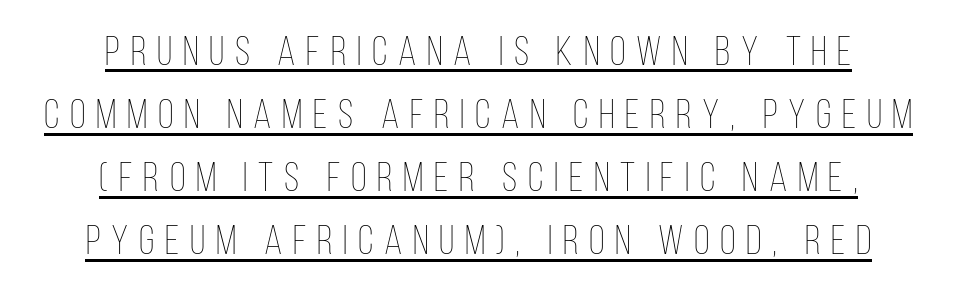
Q: Is the text bold? A: No.
Q: Is the text italic (slanted)? A: No, it is upright.
Q: Is the text underlined? A: Yes.
Q: Is the spacing between letters normal or unusually wide? A: Unusually wide.
Q: Is the spacing between lines tight, normal or loose? A: Normal.
Q: Width (condensed, normal, or wide)? A: Condensed.
Q: Stroke contrast? A: Low.
Q: x-height? A: Large.
Q: Monospaced? A: No.
